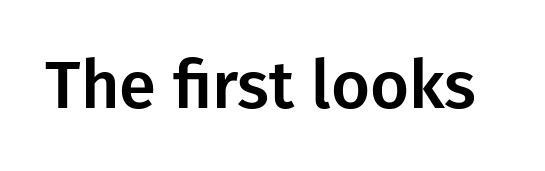
The image shows 67 px sans-serif type, upright; set normal letter spacing, not underlined; low stroke contrast and a medium x-height.
